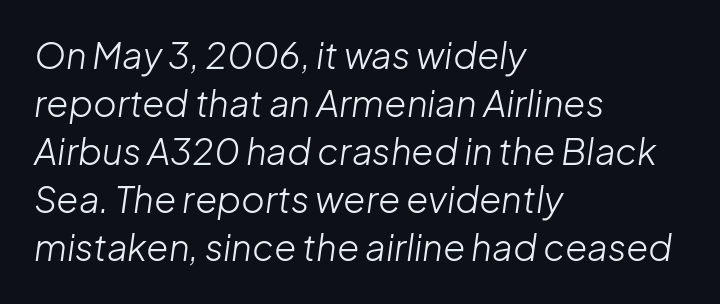
{"italic": "yes", "lean": "right", "slant_degrees": 8, "bold": "no", "weight": "light", "width": "normal", "stroke_contrast": "low", "x_height": "medium", "monospaced": "no", "underline": "no", "align": "left", "line_spacing": "normal", "line_spacing_ratio": 1.33, "letter_spacing": "normal", "letter_spacing_em": 0.0, "glyph_px": 36}
